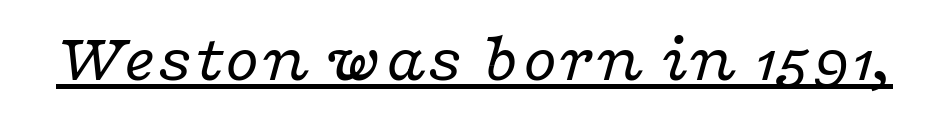
The image shows 70 px regular-weight, wide serif type, italic (leaning right); set normal letter spacing, underlined; low stroke contrast and a medium x-height.
